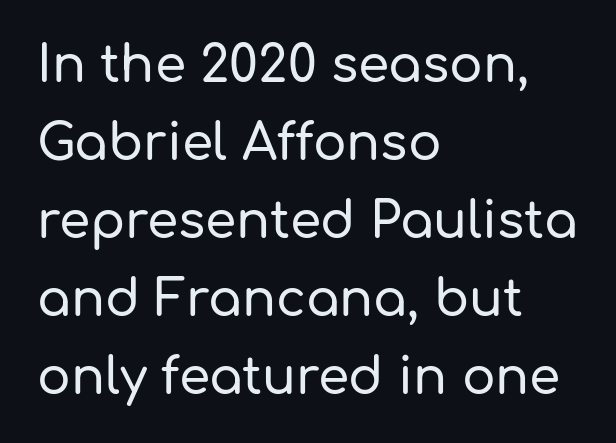
Notice how the passage keeps a crisp vertical edge on the left only. Classification — sans serif. Bare-footed words on every line. If you measured baseline to baseline, you'd find a middling distance. Varying glyph widths throughout — classic text-font behaviour. Tracking value appears to be zero — textbook default spacing.
